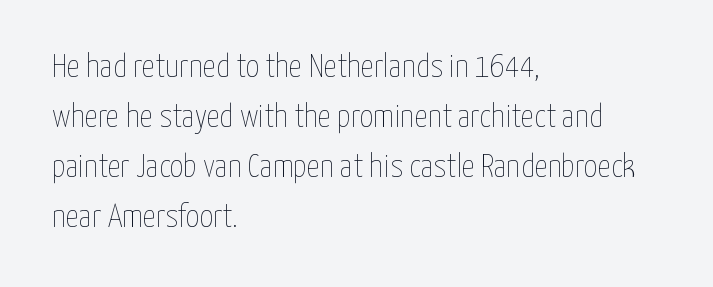
{"italic": "no", "bold": "no", "weight": "thin", "width": "condensed", "stroke_contrast": "low", "x_height": "medium", "monospaced": "no", "underline": "no", "align": "left", "line_spacing": "normal", "line_spacing_ratio": 1.52, "letter_spacing": "normal", "letter_spacing_em": 0.0, "glyph_px": 33}
